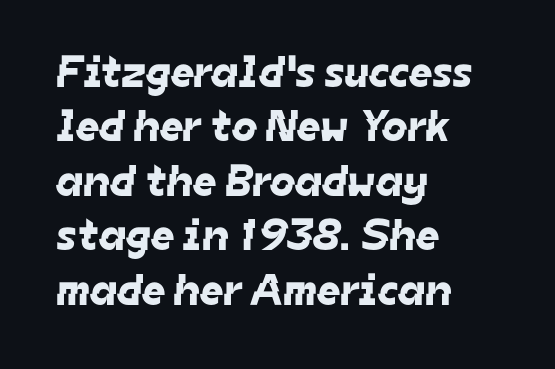
Q: Is the typeface a serif or a sans-serif typeface? A: Sans-serif.
Q: Is the text underlined? A: No.
Q: How is the paragraph aligned? A: Left-aligned.
Q: Is the spacing between letters normal or unusually wide? A: Normal.
Q: Width (condensed, normal, or wide)? A: Normal.
Q: Stroke contrast? A: Low.
Q: x-height? A: Medium.
Q: Monospaced? A: No.
